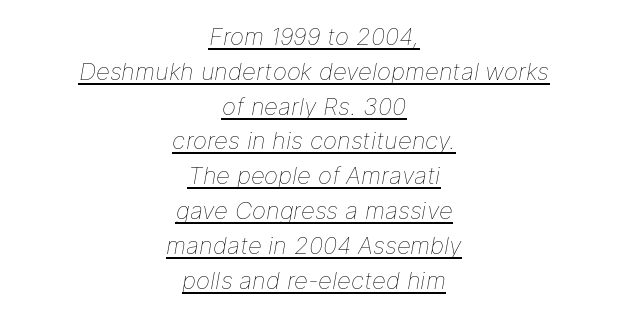
Q: Is the text bold? A: No.
Q: Is the text italic (slanted)? A: Yes, it leans right by about 9 degrees.
Q: Is the text underlined? A: Yes.
Q: How is the paragraph aligned? A: Centered.
Q: Is the spacing between letters normal or unusually wide? A: Normal.
Q: Is the spacing between lines tight, normal or loose? A: Normal.
